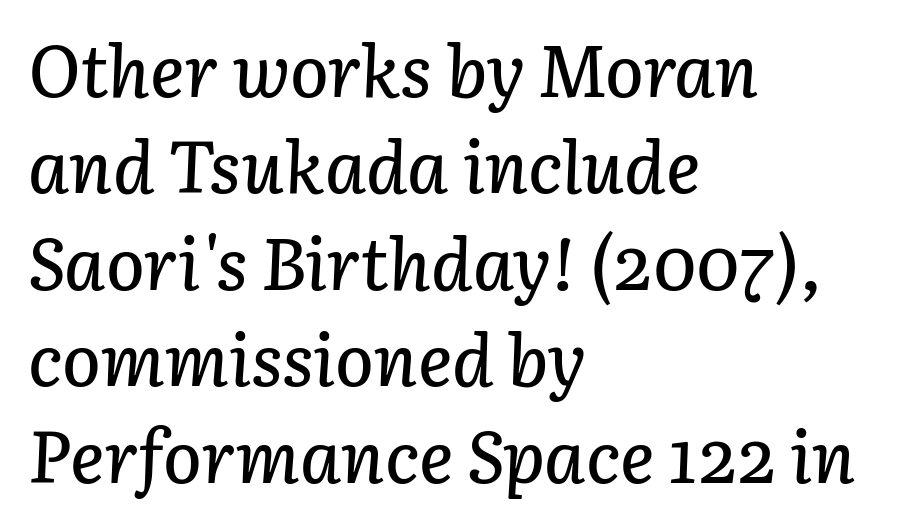
{"italic": "yes", "lean": "right", "slant_degrees": 3, "width": "normal", "stroke_contrast": "low", "x_height": "medium", "monospaced": "no", "underline": "no", "align": "left", "line_spacing": "normal", "line_spacing_ratio": 1.34, "letter_spacing": "normal", "letter_spacing_em": 0.0, "glyph_px": 72}
